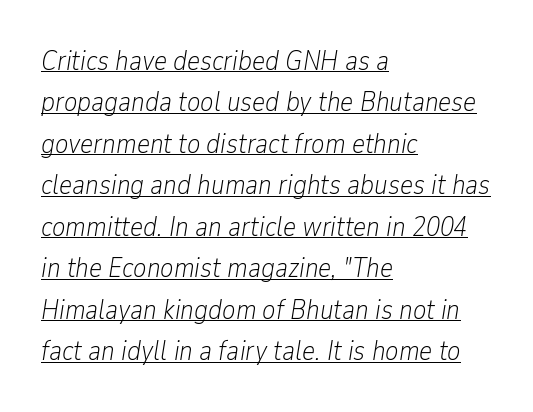
You could not count columns in this text — the font is proportionally spaced. Stem width sits at or under what a default text font uses. Every row of glyphs begins at an identical x-position on the left. Notice how the stems are inclined rather than vertical — that's the hallmark of italics. The specimen includes a rule beneath the text block's lines.
